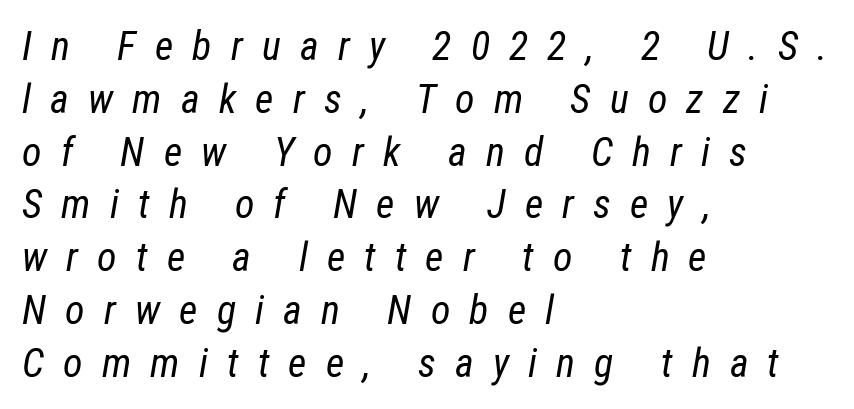
The horizontal fit of the characters is loose and conspicuously gappy. The glyphs look as if they've been sheared to an angle. Where is the straight margin? On the left. Character widths vary here, with narrow letters taking less room than wide ones. Heaviness? Minimal to ordinary, like unemphasized prose. The space directly below the letters is spotless.
